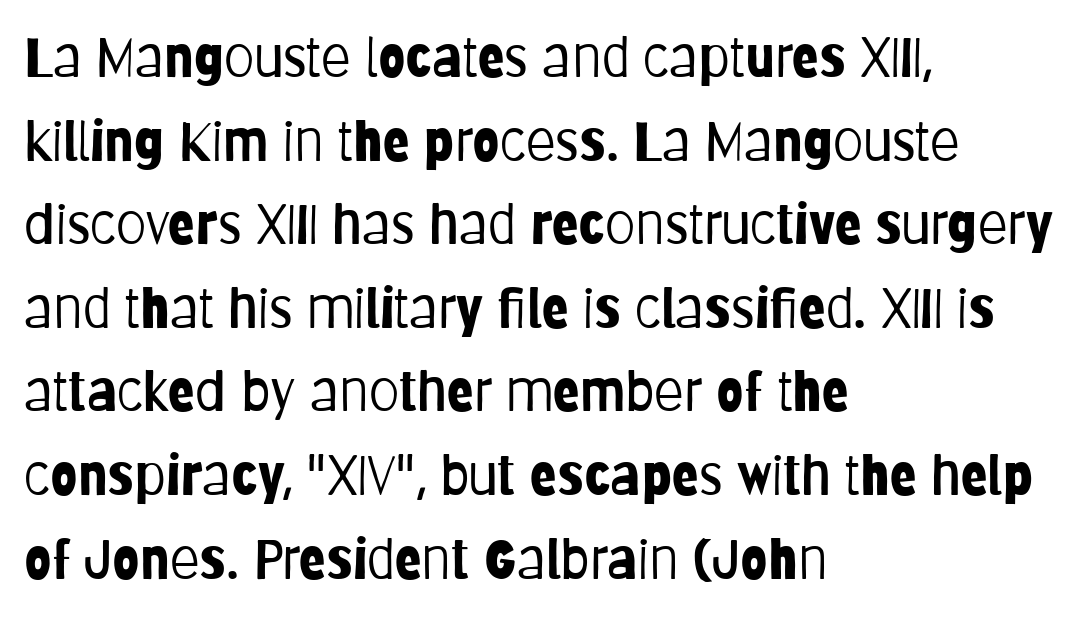
The image shows 55 px light, condensed sans-serif type, upright; set left-aligned, normal line spacing (1.52x), normal letter spacing, not underlined; low stroke contrast and a large x-height.
